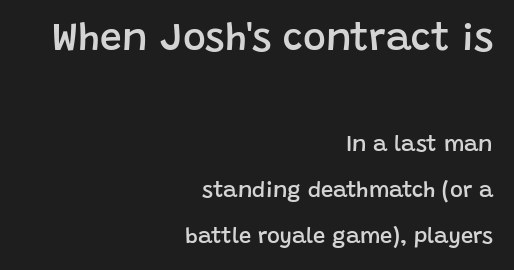
Q: Is the text bold? A: Semi-bold.
Q: Is the text italic (slanted)? A: No, it is upright.
Q: Is the typeface a serif or a sans-serif typeface? A: Sans-serif.
Q: Is the text underlined? A: No.
Q: How is the paragraph aligned? A: Right-aligned.
Q: Is the spacing between letters normal or unusually wide? A: Normal.
Q: Is the spacing between lines tight, normal or loose? A: Loose.
Q: Which block of text is set in a larger size, the first (top) or the second (bottom)? A: The first (top) one.
Q: Width (condensed, normal, or wide)? A: Normal.
Q: Stroke contrast? A: Low.
Q: x-height? A: Large.
Q: Monospaced? A: No.
